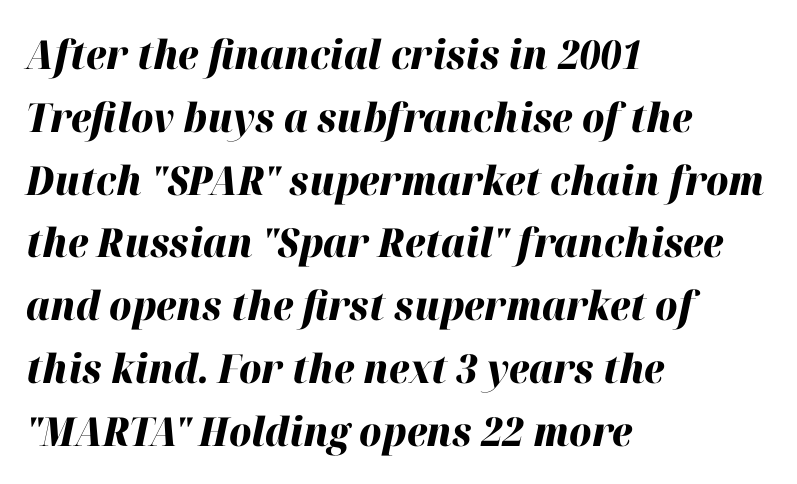
{"italic": "yes", "lean": "right", "slant_degrees": 12, "bold": "yes", "weight": "heavy", "width": "normal", "stroke_contrast": "high", "x_height": "medium", "monospaced": "no", "underline": "no", "align": "left", "line_spacing": "normal", "line_spacing_ratio": 1.57, "letter_spacing": "normal", "letter_spacing_em": 0.0, "glyph_px": 40}
